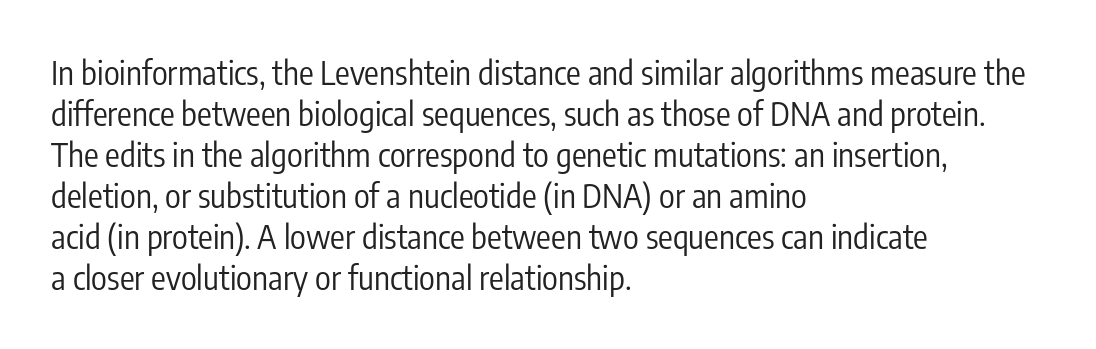
{"serif": "no", "italic": "no", "bold": "no", "weight": "regular", "width": "condensed", "stroke_contrast": "low", "x_height": "medium", "monospaced": "no", "underline": "no", "align": "left", "line_spacing_ratio": 1.24, "letter_spacing": "normal", "letter_spacing_em": 0.0, "glyph_px": 33}
